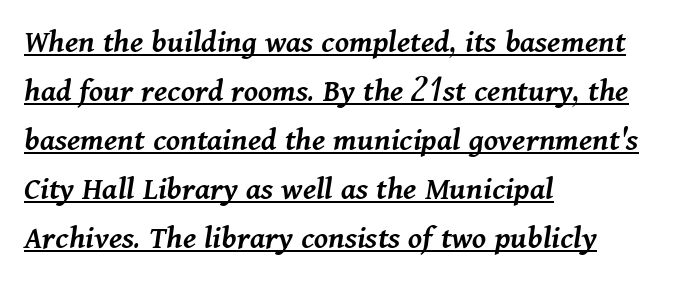
Q: Is the text bold? A: Semi-bold.
Q: Is the text italic (slanted)? A: Yes, it leans right by about 11 degrees.
Q: Is the text underlined? A: Yes.
Q: How is the paragraph aligned? A: Left-aligned.
Q: Is the spacing between letters normal or unusually wide? A: Normal.
Q: Is the spacing between lines tight, normal or loose? A: Normal.
Q: Width (condensed, normal, or wide)? A: Normal.
Q: Stroke contrast? A: Medium.
Q: x-height? A: Medium.
Q: Monospaced? A: No.
